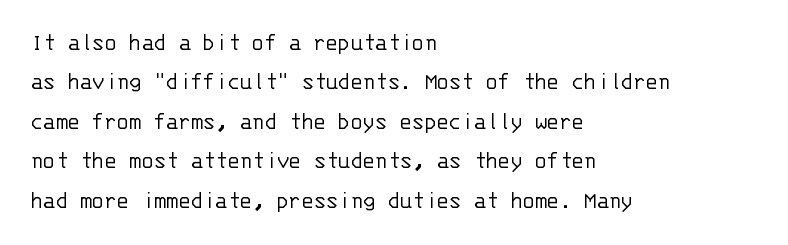
The image shows 25 px text type, upright; set left-aligned, normal line spacing (1.58x), normal letter spacing, not underlined.
